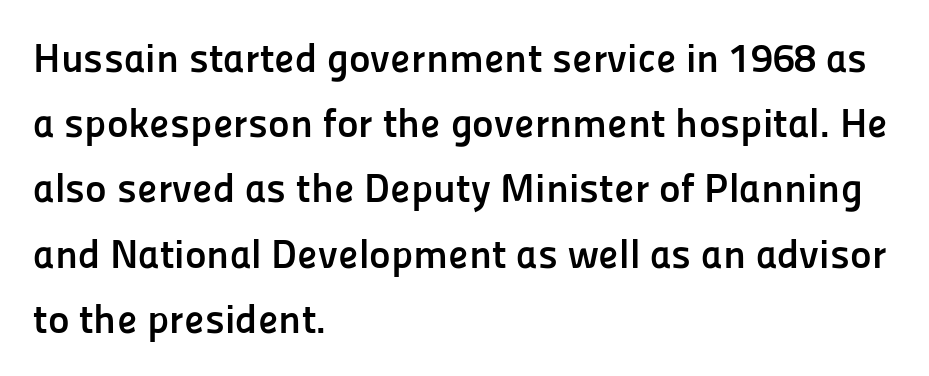
The image shows 41 px semibold sans-serif type, upright; set left-aligned, normal line spacing (1.59x), normal letter spacing, not underlined; low stroke contrast and a medium x-height.
